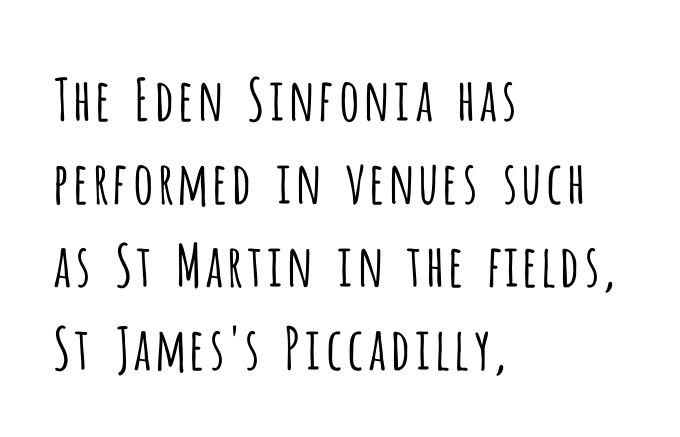
Q: Is the text bold? A: No.
Q: Is the text italic (slanted)? A: No, it is upright.
Q: Is the typeface a serif or a sans-serif typeface? A: Sans-serif.
Q: Is the text underlined? A: No.
Q: How is the paragraph aligned? A: Left-aligned.
Q: Is the spacing between letters normal or unusually wide? A: Normal.
Q: Is the spacing between lines tight, normal or loose? A: Normal.
Q: Width (condensed, normal, or wide)? A: Condensed.
Q: Stroke contrast? A: Low.
Q: x-height? A: Large.
Q: Monospaced? A: No.
